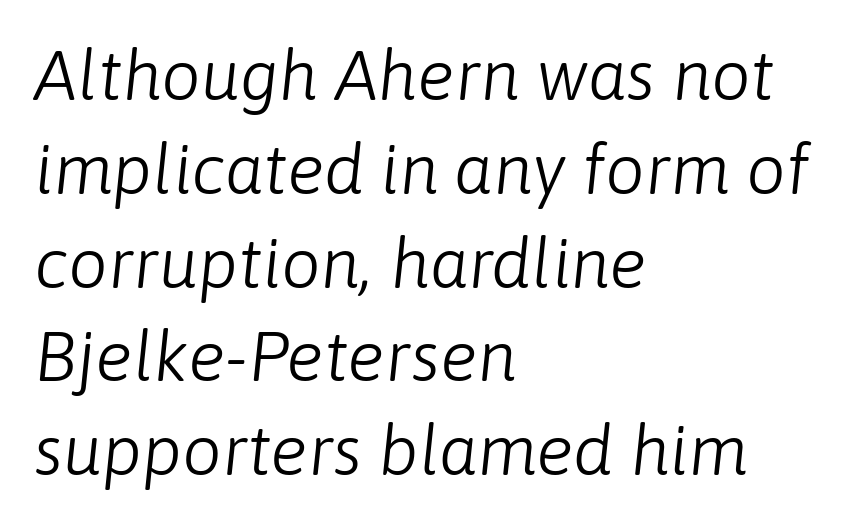
The letters advance in unequal steps, a hallmark of proportional type. Default kerning and tracking; the words read as compact shapes. The rag falls on the right side of this text block. Slant detected: the letters are inclined. Summary of vertical rhythm: regular, with standard interline spacing. No extra ink here — the face is not bold.
